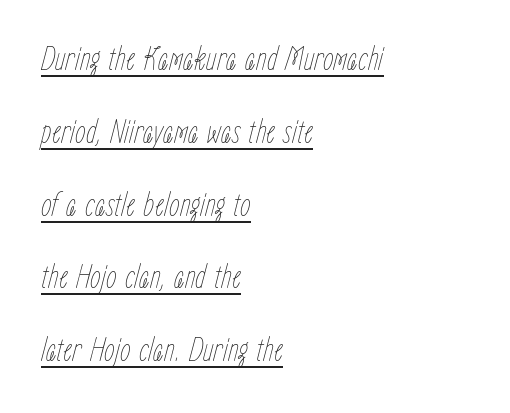
Q: Is the text bold? A: No.
Q: Is the text italic (slanted)? A: Yes, it leans right by about 15 degrees.
Q: Is the text underlined? A: Yes.
Q: How is the paragraph aligned? A: Left-aligned.
Q: Is the spacing between letters normal or unusually wide? A: Normal.
Q: Is the spacing between lines tight, normal or loose? A: Loose.
Q: Width (condensed, normal, or wide)? A: Condensed.
Q: Stroke contrast? A: Low.
Q: x-height? A: Medium.
Q: Monospaced? A: No.
